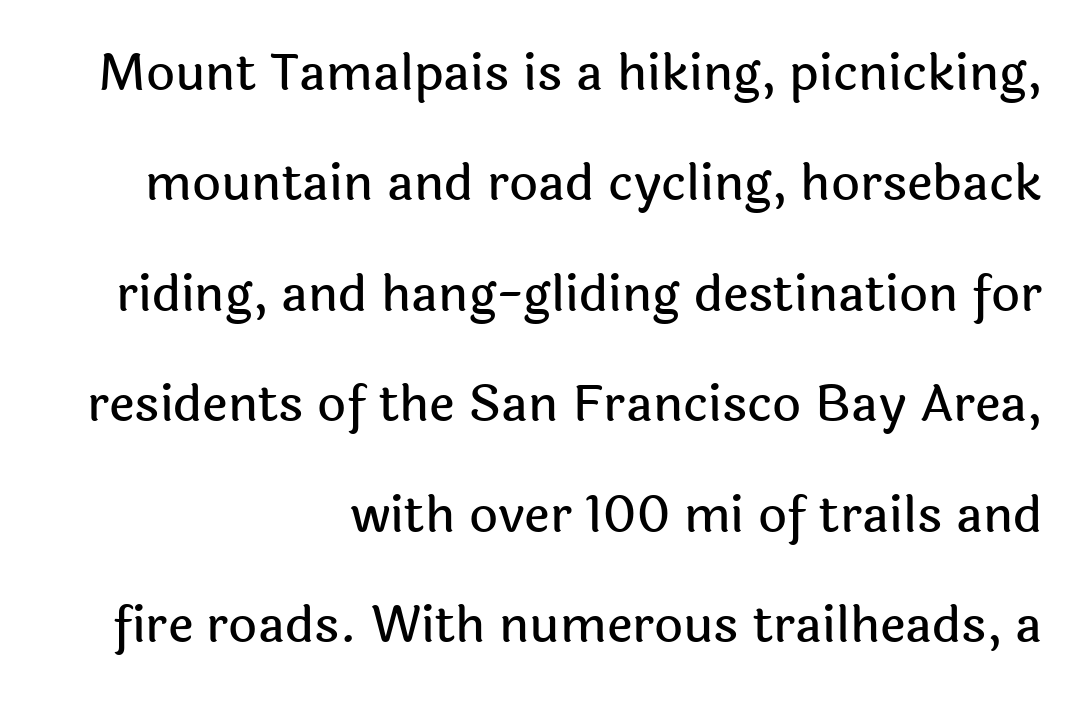
A typesetter would mark this as roman, not italic. Lines of text with bare space underneath. The characters display no serif detailing; their extremities are plain. Standard letterfit; no display-style spreading of the glyphs. These lines stack with their right ends in a neat column.
